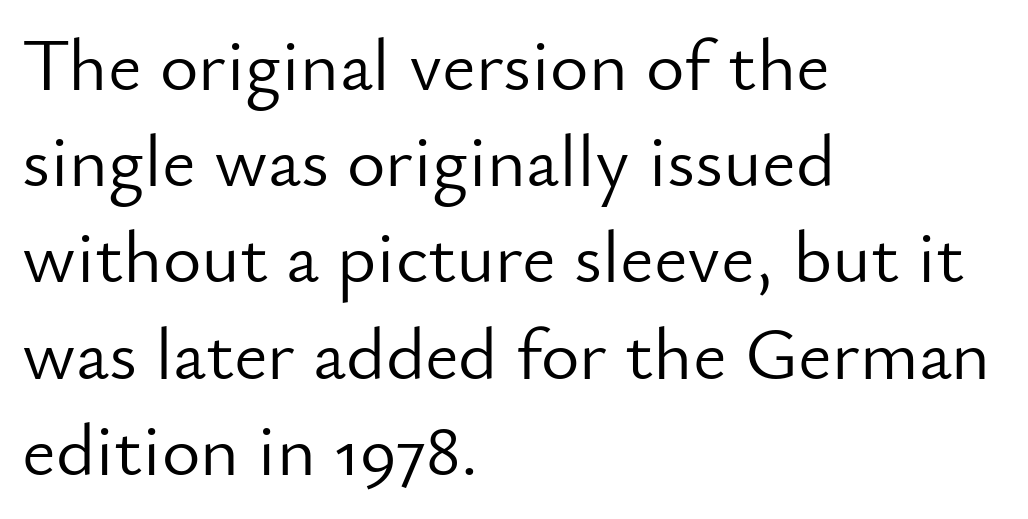
Q: Is the text bold? A: No.
Q: Is the text italic (slanted)? A: No, it is upright.
Q: Is the typeface a serif or a sans-serif typeface? A: Sans-serif.
Q: Is the text underlined? A: No.
Q: How is the paragraph aligned? A: Left-aligned.
Q: Is the spacing between letters normal or unusually wide? A: Normal.
Q: Is the spacing between lines tight, normal or loose? A: Normal.
Q: Width (condensed, normal, or wide)? A: Normal.
Q: Stroke contrast? A: Low.
Q: x-height? A: Small.
Q: Monospaced? A: No.
